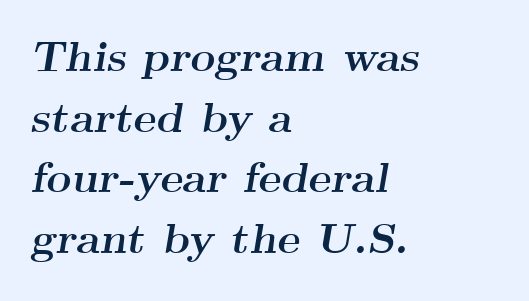
{"serif": "yes", "italic": "yes", "lean": "right", "slant_degrees": 9, "bold": "yes", "weight": "semibold", "width": "wide", "stroke_contrast": "medium", "x_height": "small", "monospaced": "no", "underline": "no", "align": "left", "line_spacing": "normal", "line_spacing_ratio": 1.41, "letter_spacing": "normal", "letter_spacing_em": 0.0, "glyph_px": 43}
